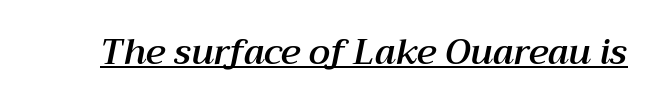
{"italic": "yes", "lean": "right", "slant_degrees": 12, "width": "normal", "stroke_contrast": "medium", "x_height": "medium", "monospaced": "no", "underline": "yes", "letter_spacing": "normal", "letter_spacing_em": 0.0, "glyph_px": 35}
